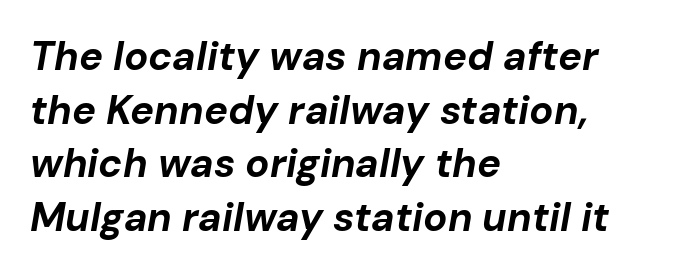
{"italic": "yes", "lean": "right", "slant_degrees": 10, "bold": "yes", "weight": "bold", "width": "normal", "stroke_contrast": "low", "x_height": "medium", "monospaced": "no", "underline": "no", "align": "left", "line_spacing": "normal", "line_spacing_ratio": 1.34, "letter_spacing": "normal", "letter_spacing_em": 0.0, "glyph_px": 40}
